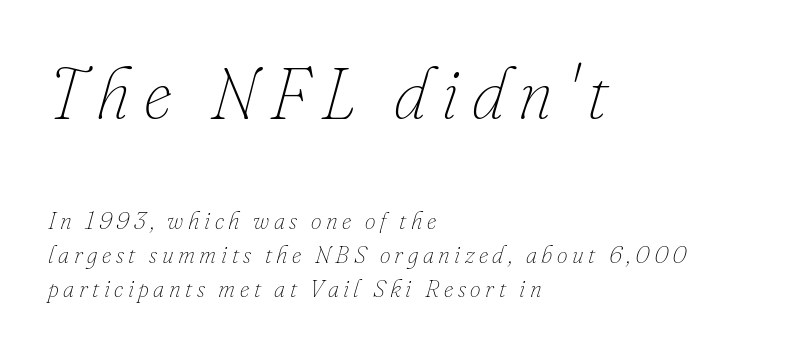
{"italic": "yes", "lean": "right", "slant_degrees": 16, "bold": "no", "weight": "thin", "width": "normal", "stroke_contrast": "low", "x_height": "small", "monospaced": "no", "underline": "no", "align": "left", "line_spacing": "normal", "line_spacing_ratio": 1.41, "larger_block": "first", "size_ratio": 2.96, "glyph_px": 71}
